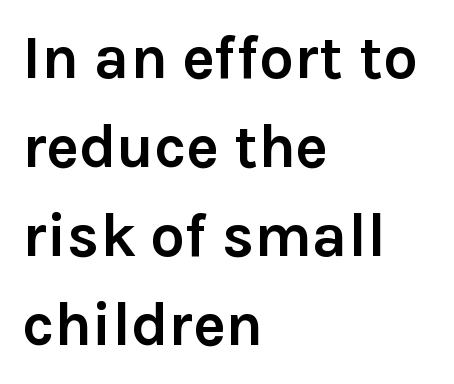
The image shows 61 px semibold sans-serif type, upright; set left-aligned, normal line spacing (1.46x), normal letter spacing, not underlined; a medium x-height.
